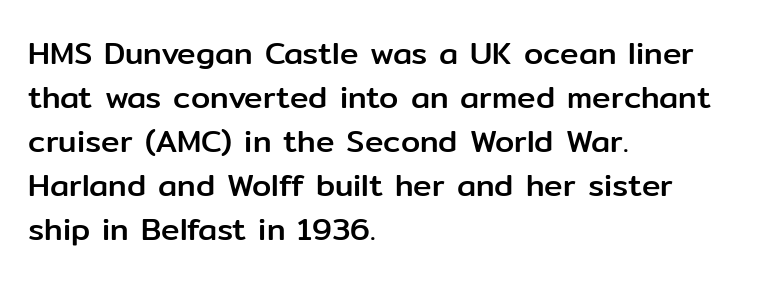
{"serif": "no", "italic": "no", "width": "normal", "stroke_contrast": "low", "x_height": "medium", "monospaced": "no", "underline": "no", "align": "left", "line_spacing": "normal", "line_spacing_ratio": 1.42, "letter_spacing": "normal", "letter_spacing_em": 0.0, "glyph_px": 31}
